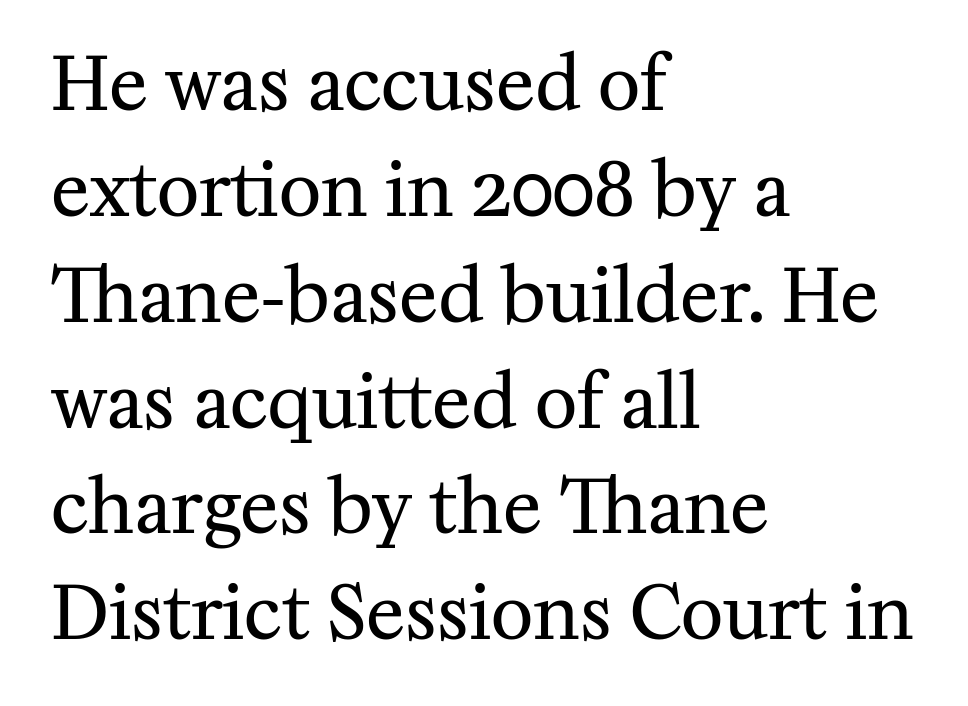
{"serif": "yes", "italic": "no", "bold": "no", "weight": "regular", "width": "normal", "stroke_contrast": "medium", "x_height": "medium", "monospaced": "no", "underline": "no", "align": "left", "line_spacing": "normal", "line_spacing_ratio": 1.45, "letter_spacing": "normal", "letter_spacing_em": 0.0, "glyph_px": 73}
